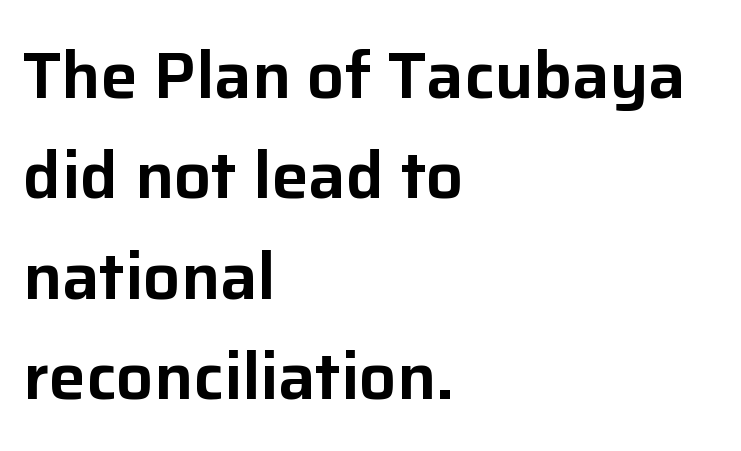
{"serif": "no", "italic": "no", "width": "normal", "stroke_contrast": "low", "x_height": "medium", "monospaced": "no", "underline": "no", "align": "left", "line_spacing": "normal", "line_spacing_ratio": 1.52, "letter_spacing": "normal", "letter_spacing_em": 0.0, "glyph_px": 66}
